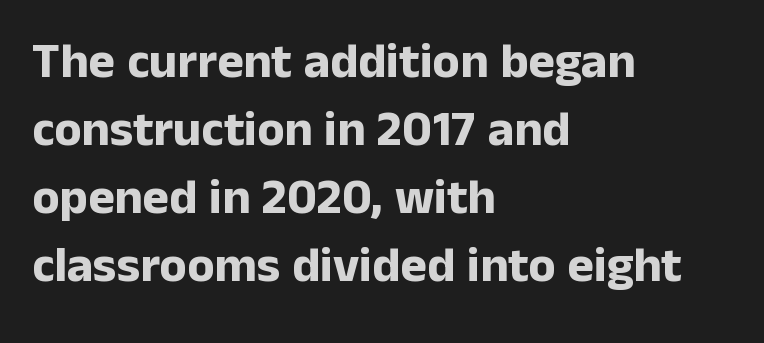
{"serif": "no", "italic": "no", "bold": "yes", "weight": "bold", "width": "normal", "stroke_contrast": "low", "x_height": "medium", "monospaced": "no", "underline": "no", "align": "left", "line_spacing": "normal", "line_spacing_ratio": 1.36, "letter_spacing": "normal", "letter_spacing_em": 0.0, "glyph_px": 50}
